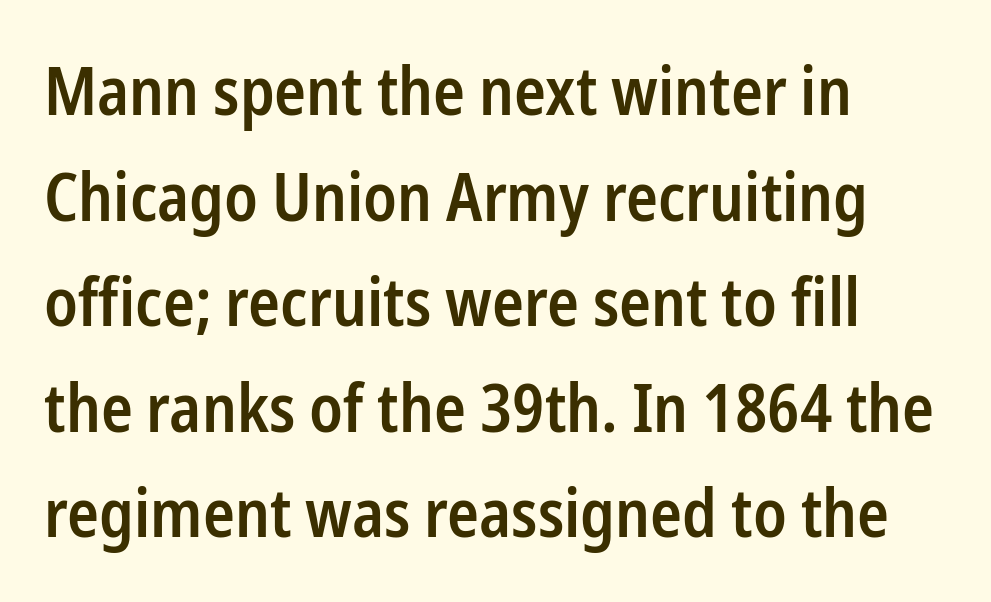
Nope, no serifs anywhere on these letters. The rendering uses natural spacing where letterforms have individual widths. No extra tracking has been applied to these lines. The baseline area is clear. Compared with a centered layout, this one pins lines to the left instead.
